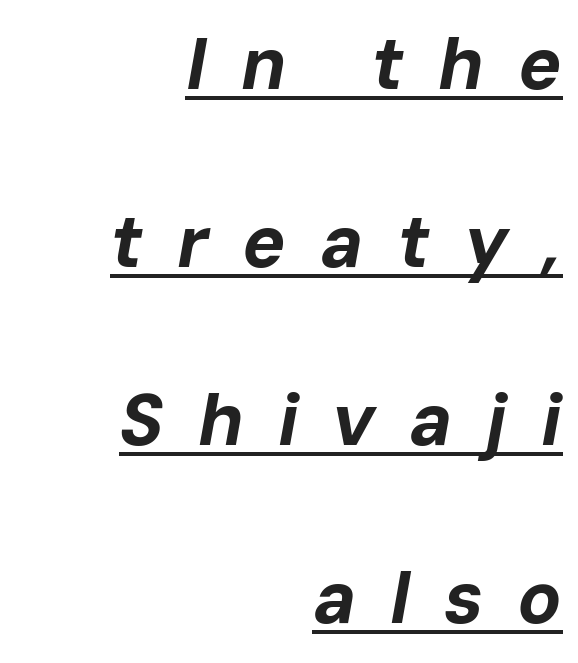
The face used here is proportionally spaced, like ordinary book or web type. Each glyph is drawn with heavy, bold strokes. Leading is clearly above the norm, producing a sparse column. Notice how a bar underscores the lettering throughout. The rendering anchors every line to the right-hand side.
